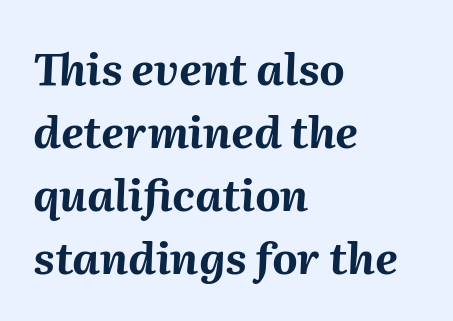
{"italic": "yes", "lean": "right", "slant_degrees": 2, "bold": "yes", "weight": "bold", "width": "normal", "stroke_contrast": "medium", "x_height": "medium", "monospaced": "no", "underline": "no", "align": "left", "line_spacing": "normal", "line_spacing_ratio": 1.43, "letter_spacing": "normal", "letter_spacing_em": 0.0, "glyph_px": 44}
